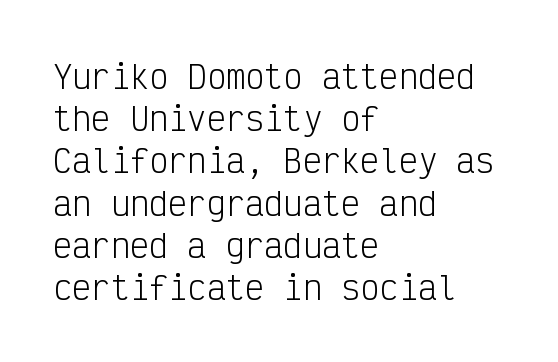
The image shows 32 px light, condensed sans-serif type, upright, monospaced; set left-aligned, normal line spacing (1.32x), normal letter spacing, not underlined; low stroke contrast and a medium x-height.
